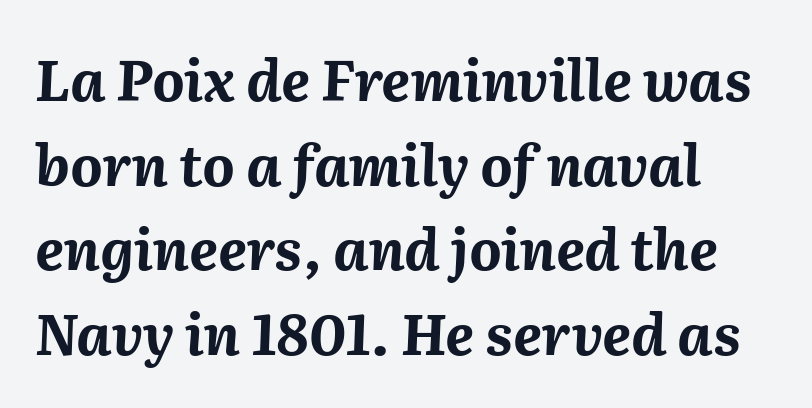
Do the characters align in a grid? No, the font is proportional. The strokes are fattened all the way to bold. Underlining? Definitely not there. Compared with ordinary roman type, these characters are visibly tilted.
